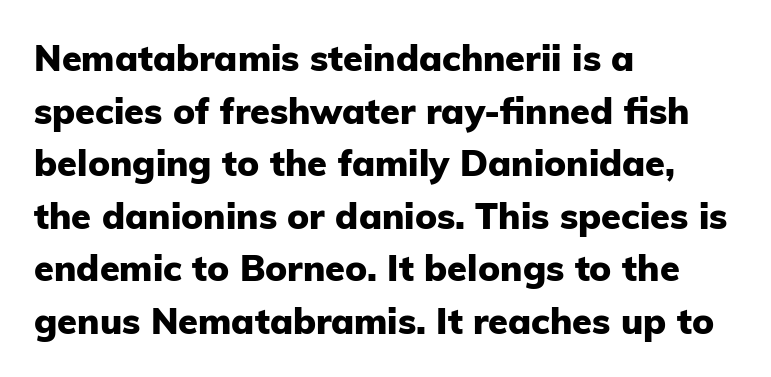
The image shows 36 px heavy sans-serif type, upright; set left-aligned, normal line spacing (1.46x), normal letter spacing, not underlined; low stroke contrast and a medium x-height.
